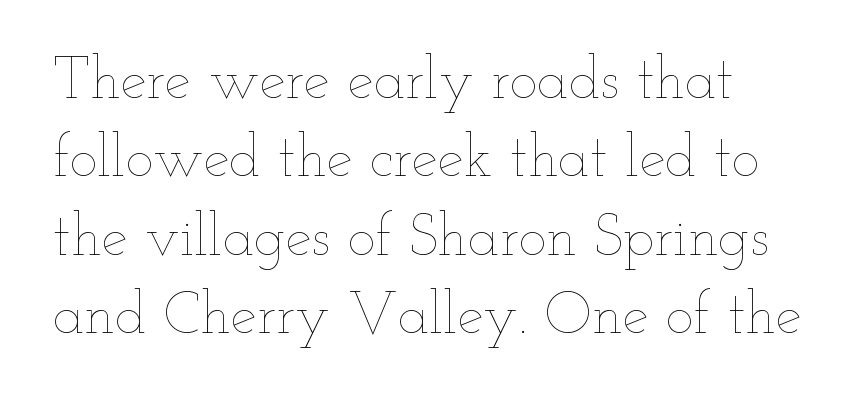
Varying glyph widths throughout — classic text-font behaviour. No heavy texture on the line: the type isn't bold. Nobody drew a line under any word here. This sample keeps an unexceptional amount of space between lines. In terms of posture, this sample is upright. Letter spacing: default.
